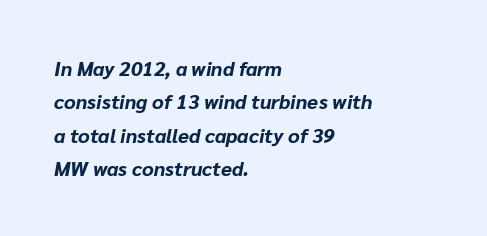
{"italic": "yes", "lean": "right", "slant_degrees": 10, "bold": "yes", "underline": "no", "align": "left", "line_spacing": "normal", "line_spacing_ratio": 1.67, "letter_spacing": "normal", "letter_spacing_em": 0.0, "glyph_px": 20}
